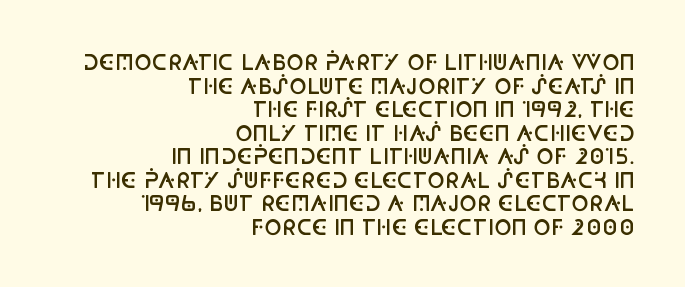
Q: Is the text bold? A: Semi-bold.
Q: Is the text italic (slanted)? A: No, it is upright.
Q: Is the text underlined? A: No.
Q: How is the paragraph aligned? A: Right-aligned.
Q: Is the spacing between letters normal or unusually wide? A: Normal.
Q: Is the spacing between lines tight, normal or loose? A: Tight.
